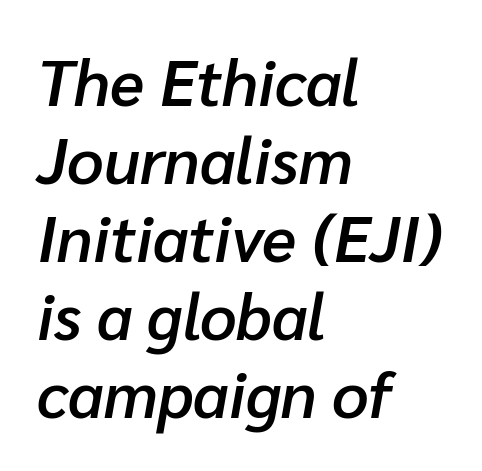
{"italic": "yes", "lean": "right", "slant_degrees": 10, "bold": "semi", "weight": "semibold", "width": "normal", "stroke_contrast": "low", "x_height": "medium", "monospaced": "no", "underline": "no", "align": "left", "line_spacing_ratio": 1.22, "letter_spacing": "normal", "letter_spacing_em": 0.0, "glyph_px": 64}
